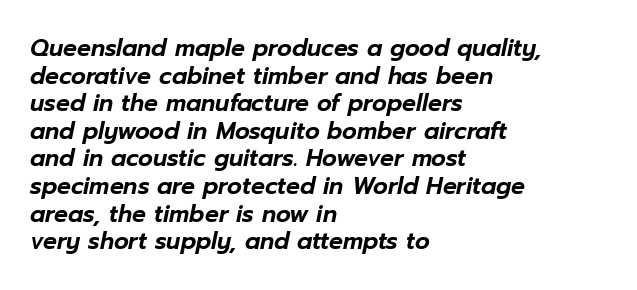
{"italic": "yes", "lean": "right", "slant_degrees": 12, "underline": "no", "align": "left", "line_spacing_ratio": 1.2, "letter_spacing": "normal", "letter_spacing_em": 0.0, "glyph_px": 23}
